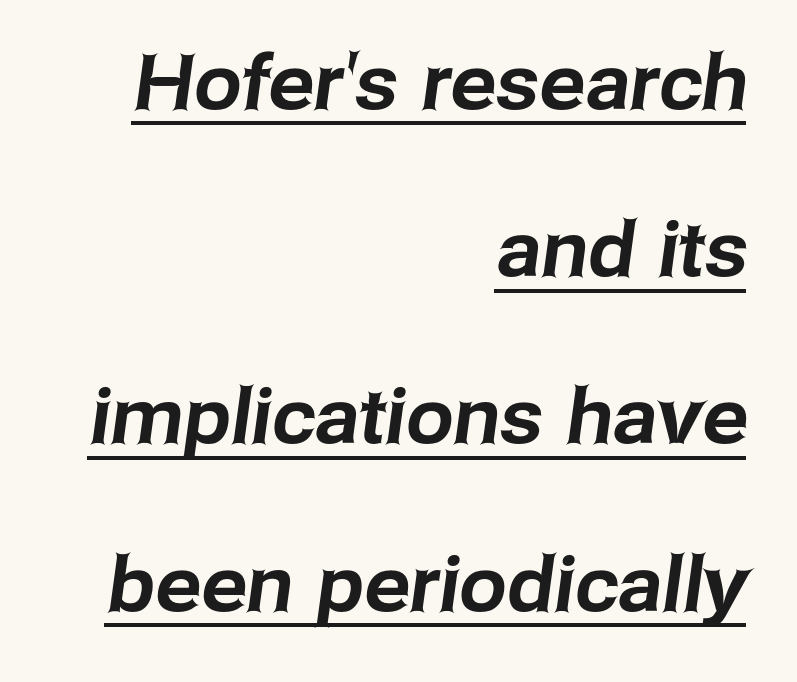
The image shows 76 px sans-serif type; set right-aligned, loose line spacing (2.2x), normal letter spacing, underlined; low stroke contrast and a medium x-height.
